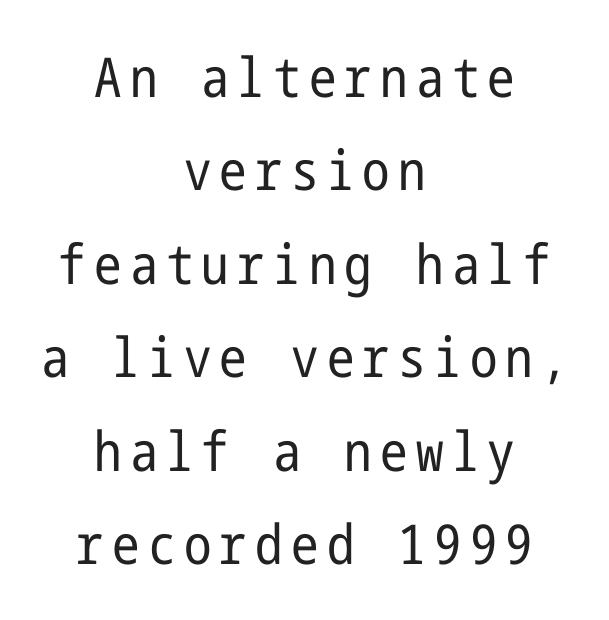
The image shows 55 px regular-weight, condensed sans-serif type, upright; set centered, normal line spacing (1.7x), not underlined; low stroke contrast and a medium x-height.
